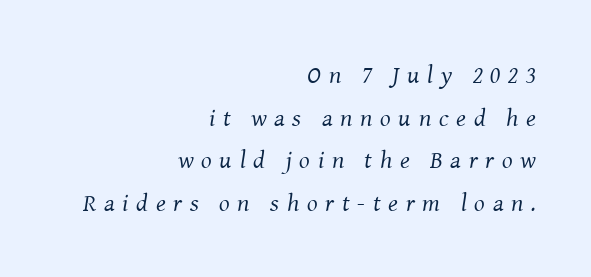
{"italic": "yes", "lean": "right", "slant_degrees": 8, "bold": "no", "underline": "no", "align": "right", "line_spacing_ratio": 1.71, "letter_spacing": "wide", "letter_spacing_em": 0.31, "glyph_px": 25}
